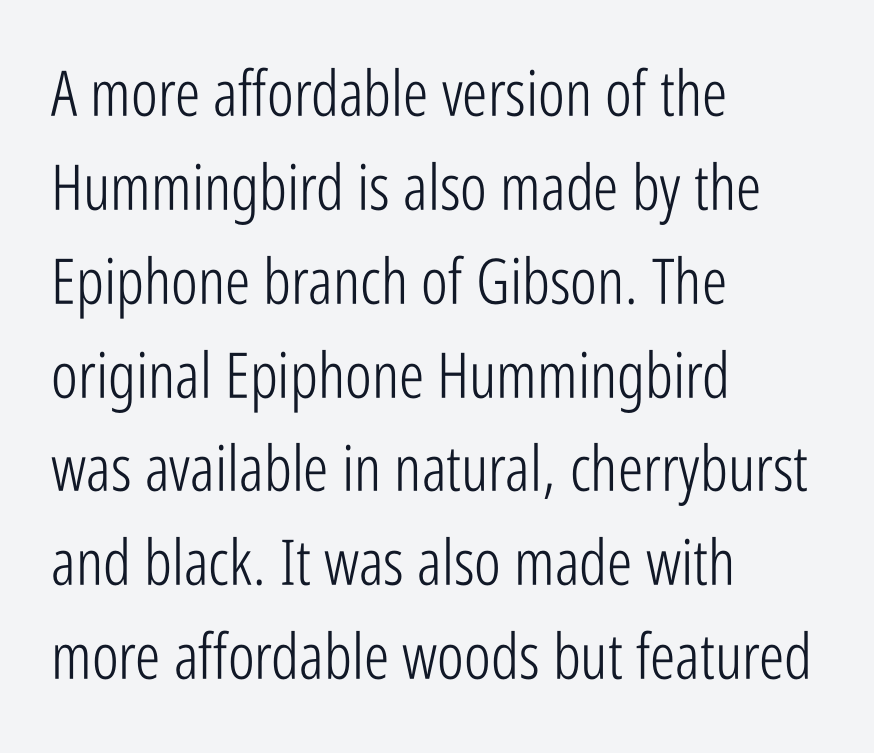
{"serif": "no", "italic": "no", "bold": "no", "weight": "light", "width": "condensed", "stroke_contrast": "low", "x_height": "medium", "monospaced": "no", "underline": "no", "align": "left", "line_spacing": "normal", "line_spacing_ratio": 1.49, "letter_spacing": "normal", "letter_spacing_em": 0.0, "glyph_px": 63}
